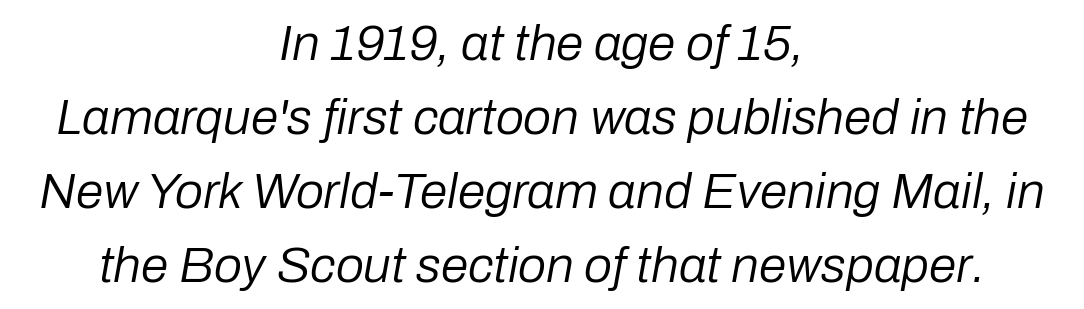
Q: Is the text bold? A: No.
Q: Is the text italic (slanted)? A: Yes, it leans right by about 10 degrees.
Q: Is the text underlined? A: No.
Q: How is the paragraph aligned? A: Centered.
Q: Is the spacing between letters normal or unusually wide? A: Normal.
Q: Is the spacing between lines tight, normal or loose? A: Normal.
Q: Width (condensed, normal, or wide)? A: Normal.
Q: Stroke contrast? A: Low.
Q: x-height? A: Medium.
Q: Monospaced? A: No.
